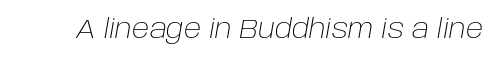
The image shows 26 px text type, italic (leaning right); set normal letter spacing, not underlined.
